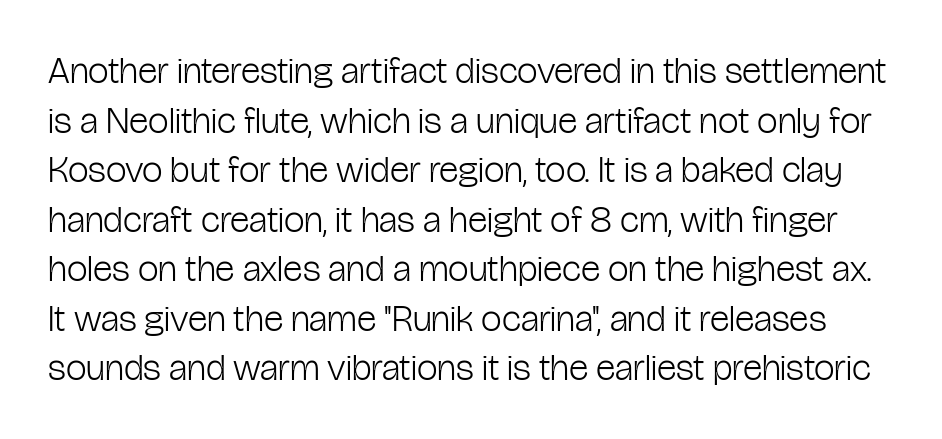
Q: Is the text bold? A: No.
Q: Is the text italic (slanted)? A: No, it is upright.
Q: Is the typeface a serif or a sans-serif typeface? A: Sans-serif.
Q: Is the text underlined? A: No.
Q: Is the spacing between letters normal or unusually wide? A: Normal.
Q: Is the spacing between lines tight, normal or loose? A: Normal.
Q: Width (condensed, normal, or wide)? A: Condensed.
Q: Stroke contrast? A: Low.
Q: x-height? A: Medium.
Q: Monospaced? A: No.
